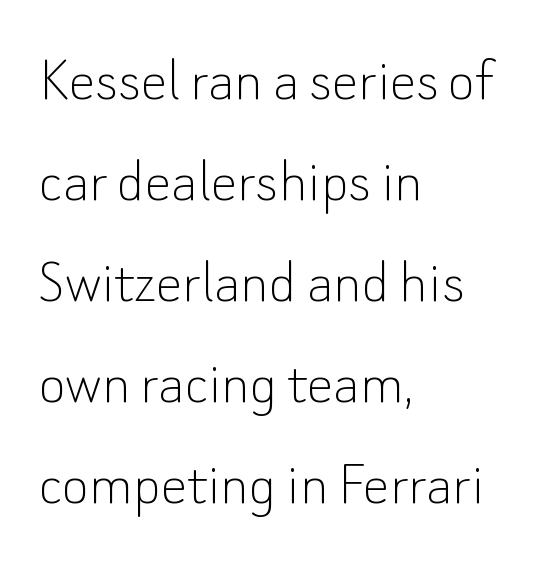
Q: Is the text bold? A: No.
Q: Is the text italic (slanted)? A: No, it is upright.
Q: Is the typeface a serif or a sans-serif typeface? A: Sans-serif.
Q: Is the text underlined? A: No.
Q: How is the paragraph aligned? A: Left-aligned.
Q: Is the spacing between letters normal or unusually wide? A: Normal.
Q: Is the spacing between lines tight, normal or loose? A: Normal.
Q: Width (condensed, normal, or wide)? A: Normal.
Q: Stroke contrast? A: Low.
Q: x-height? A: Small.
Q: Monospaced? A: No.
